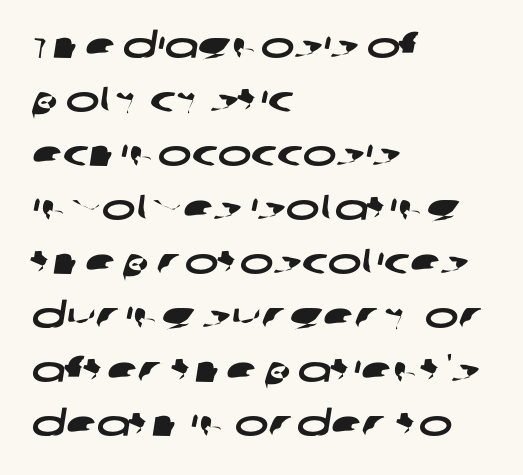
Glance below the letters and you will spot only blank space. This is sans-serif lettering, the kind often seen on screens and signage. The passage shown has conventional tracking throughout. Casual observation: everything's shoved over to the left.
